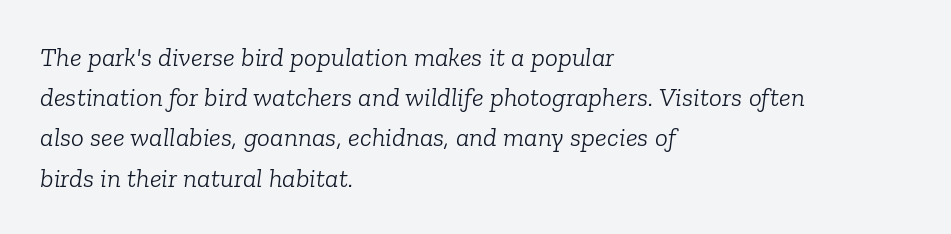
Q: Is the text bold? A: No.
Q: Is the text italic (slanted)? A: Yes, it leans right by about 6 degrees.
Q: Is the text underlined? A: No.
Q: How is the paragraph aligned? A: Left-aligned.
Q: Is the spacing between letters normal or unusually wide? A: Normal.
Q: Is the spacing between lines tight, normal or loose? A: Normal.
